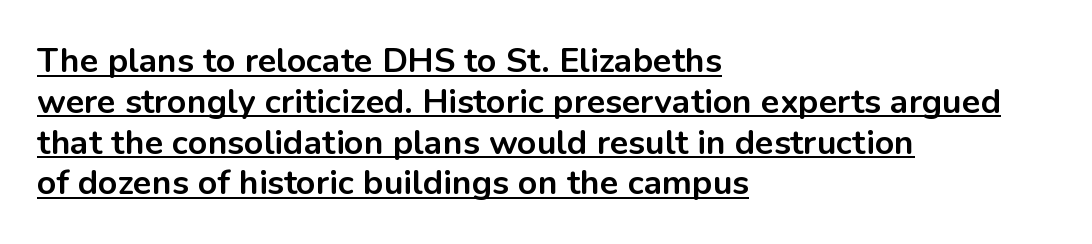
Notice how the passage keeps a crisp vertical edge on the left only. Weight check: bold — yes, fully. Quick note: underline on. These lines are composed in type without serifs.
